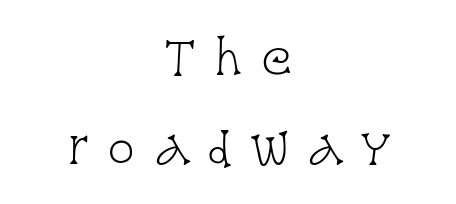
Q: Is the text bold? A: No.
Q: Is the text italic (slanted)? A: No, it is upright.
Q: Is the typeface a serif or a sans-serif typeface? A: Serif.
Q: Is the text underlined? A: No.
Q: How is the paragraph aligned? A: Centered.
Q: Is the spacing between letters normal or unusually wide? A: Unusually wide.
Q: Is the spacing between lines tight, normal or loose? A: Loose.
Q: Width (condensed, normal, or wide)? A: Condensed.
Q: Stroke contrast? A: Low.
Q: x-height? A: Large.
Q: Monospaced? A: No.
